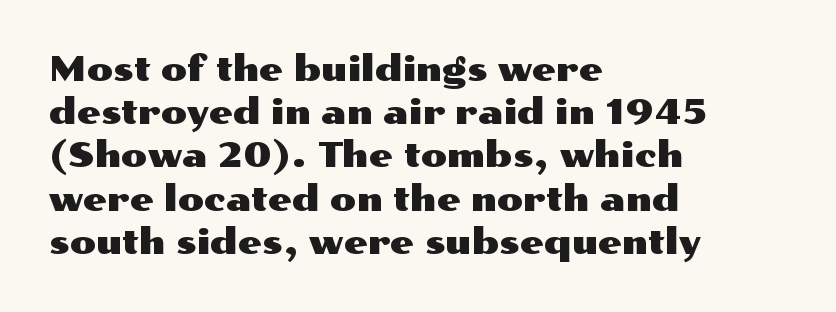
Q: Is the text italic (slanted)? A: No, it is upright.
Q: Is the typeface a serif or a sans-serif typeface? A: Sans-serif.
Q: Is the text underlined? A: No.
Q: How is the paragraph aligned? A: Left-aligned.
Q: Is the spacing between letters normal or unusually wide? A: Normal.
Q: Is the spacing between lines tight, normal or loose? A: Normal.
Q: Width (condensed, normal, or wide)? A: Wide.
Q: Stroke contrast? A: Medium.
Q: x-height? A: Medium.
Q: Monospaced? A: No.
